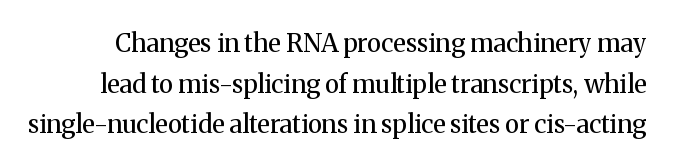
{"italic": "no", "bold": "no", "underline": "no", "line_spacing": "normal", "line_spacing_ratio": 1.63, "letter_spacing": "normal", "letter_spacing_em": 0.0, "glyph_px": 25}
